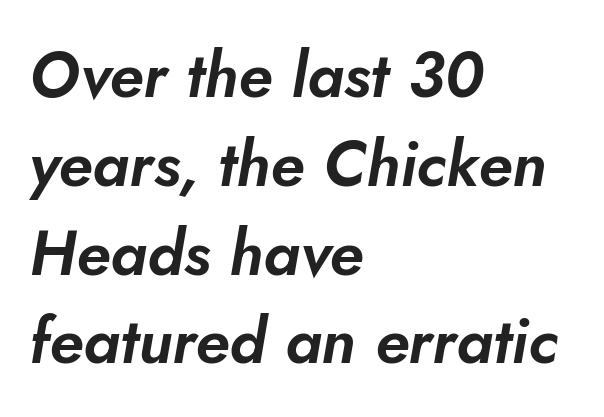
The image shows 63 px text type, italic (leaning right); set left-aligned, normal line spacing (1.41x), normal letter spacing, not underlined; low stroke contrast and a small x-height.
